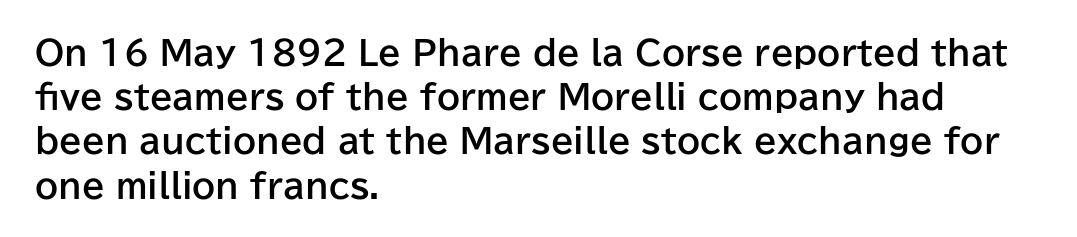
Q: Is the text bold? A: Yes.
Q: Is the text italic (slanted)? A: No, it is upright.
Q: Is the typeface a serif or a sans-serif typeface? A: Sans-serif.
Q: Is the text underlined? A: No.
Q: How is the paragraph aligned? A: Left-aligned.
Q: Is the spacing between letters normal or unusually wide? A: Normal.
Q: Is the spacing between lines tight, normal or loose? A: Normal.
Q: Width (condensed, normal, or wide)? A: Normal.
Q: Stroke contrast? A: Low.
Q: x-height? A: Medium.
Q: Monospaced? A: No.
